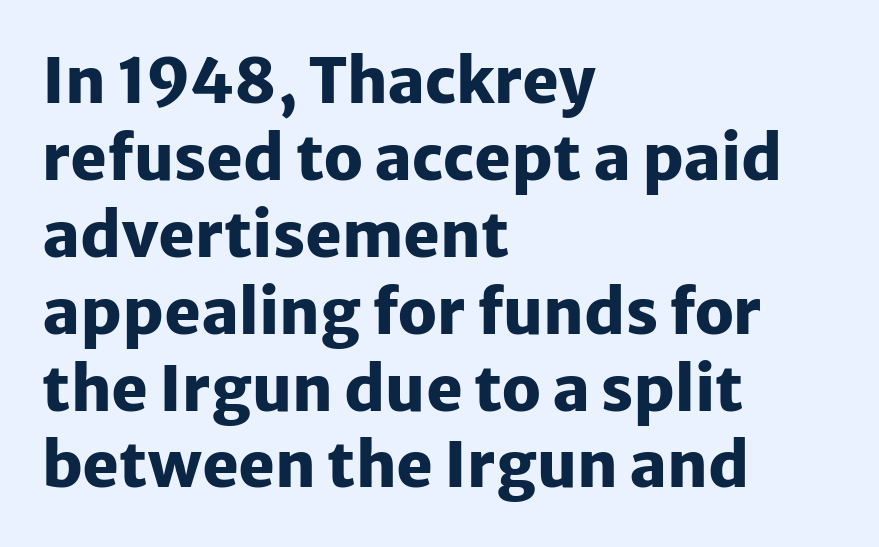
{"serif": "no", "italic": "no", "bold": "yes", "weight": "heavy", "width": "normal", "stroke_contrast": "low", "x_height": "medium", "monospaced": "no", "underline": "no", "align": "left", "line_spacing_ratio": 1.24, "letter_spacing": "normal", "letter_spacing_em": 0.0, "glyph_px": 62}
